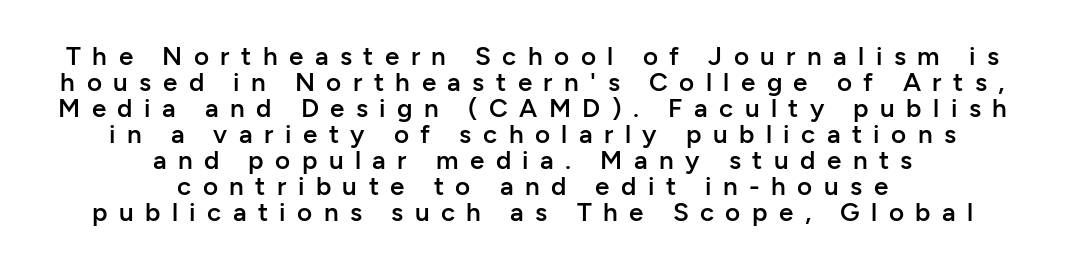
Q: Is the text bold? A: Semi-bold.
Q: Is the text italic (slanted)? A: No, it is upright.
Q: Is the text underlined? A: No.
Q: How is the paragraph aligned? A: Centered.
Q: Is the spacing between letters normal or unusually wide? A: Unusually wide.
Q: Is the spacing between lines tight, normal or loose? A: Tight.
